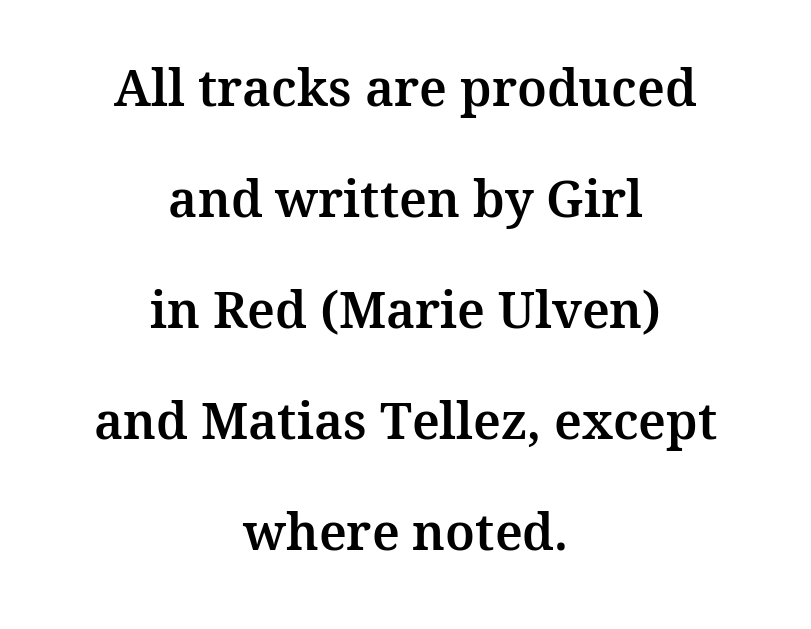
{"serif": "yes", "italic": "no", "width": "normal", "stroke_contrast": "medium", "x_height": "medium", "monospaced": "no", "underline": "no", "align": "center", "line_spacing": "loose", "line_spacing_ratio": 2.22, "letter_spacing": "normal", "letter_spacing_em": 0.0, "glyph_px": 50}
